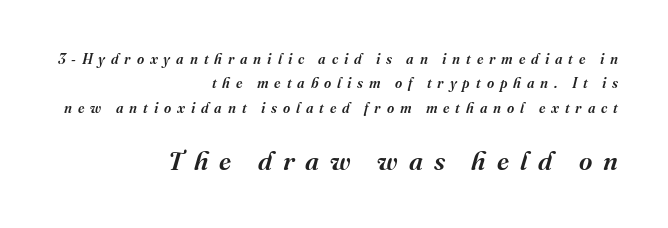
{"italic": "yes", "lean": "right", "slant_degrees": 16, "bold": "semi", "underline": "no", "align": "right", "line_spacing_ratio": 1.75, "letter_spacing": "wide", "letter_spacing_em": 0.42, "larger_block": "second", "size_ratio": 1.86, "glyph_px": 26}
